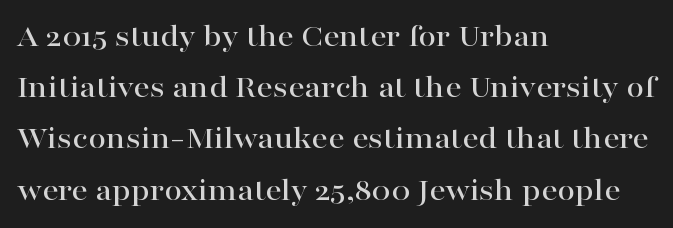
Q: Is the text italic (slanted)? A: No, it is upright.
Q: Is the typeface a serif or a sans-serif typeface? A: Serif.
Q: Is the text underlined? A: No.
Q: How is the paragraph aligned? A: Left-aligned.
Q: Is the spacing between letters normal or unusually wide? A: Normal.
Q: Is the spacing between lines tight, normal or loose? A: Normal.
Q: Width (condensed, normal, or wide)? A: Wide.
Q: Stroke contrast? A: High.
Q: x-height? A: Medium.
Q: Monospaced? A: No.
